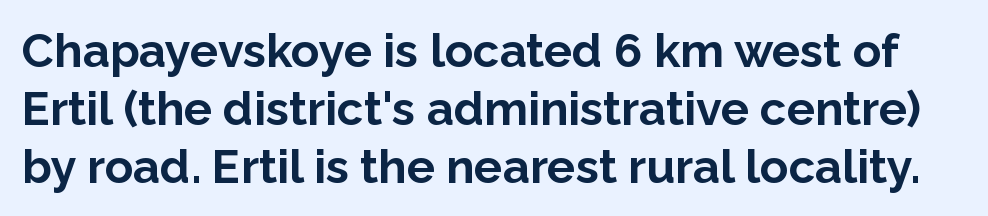
Q: Is the text bold? A: Yes.
Q: Is the text italic (slanted)? A: No, it is upright.
Q: Is the typeface a serif or a sans-serif typeface? A: Sans-serif.
Q: Is the text underlined? A: No.
Q: Is the spacing between letters normal or unusually wide? A: Normal.
Q: Width (condensed, normal, or wide)? A: Normal.
Q: Stroke contrast? A: Low.
Q: x-height? A: Medium.
Q: Monospaced? A: No.
